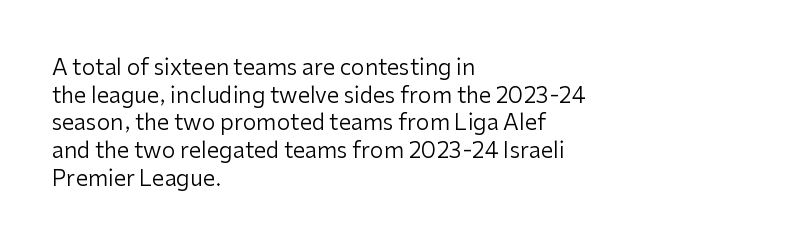
The image shows 22 px text type, upright; set left-aligned, normal line spacing (1.26x), normal letter spacing, not underlined.
